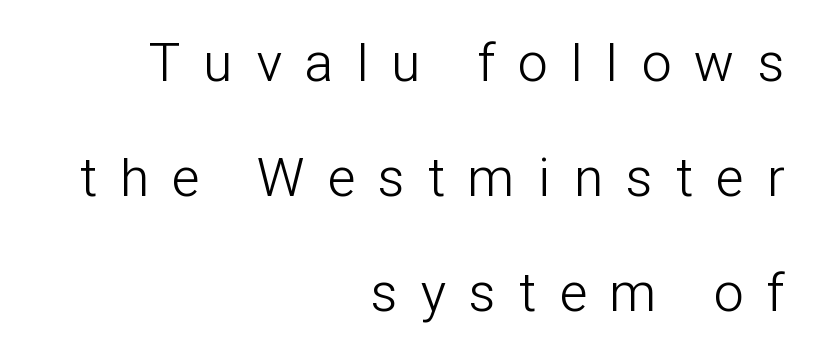
Q: Is the text bold? A: No.
Q: Is the text italic (slanted)? A: No, it is upright.
Q: Is the typeface a serif or a sans-serif typeface? A: Sans-serif.
Q: Is the text underlined? A: No.
Q: How is the paragraph aligned? A: Right-aligned.
Q: Is the spacing between letters normal or unusually wide? A: Unusually wide.
Q: Is the spacing between lines tight, normal or loose? A: Loose.
Q: Width (condensed, normal, or wide)? A: Condensed.
Q: Stroke contrast? A: Low.
Q: x-height? A: Medium.
Q: Monospaced? A: No.
